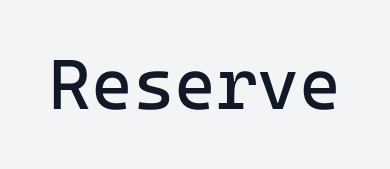
Q: Is the text bold? A: No.
Q: Is the text italic (slanted)? A: No, it is upright.
Q: Is the typeface a serif or a sans-serif typeface? A: Sans-serif.
Q: Is the text underlined? A: No.
Q: Is the spacing between letters normal or unusually wide? A: Normal.
Q: Width (condensed, normal, or wide)? A: Normal.
Q: Stroke contrast? A: Low.
Q: x-height? A: Medium.
Q: Monospaced? A: Yes.
